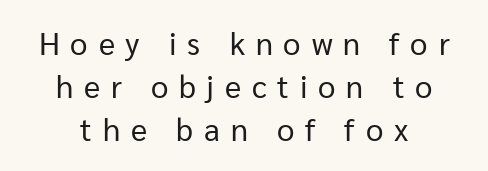
{"serif": "no", "italic": "no", "bold": "no", "weight": "regular", "width": "normal", "stroke_contrast": "low", "x_height": "medium", "monospaced": "no", "underline": "no", "align": "center", "line_spacing": "normal", "line_spacing_ratio": 1.39, "letter_spacing": "wide", "letter_spacing_em": 0.35, "glyph_px": 31}
